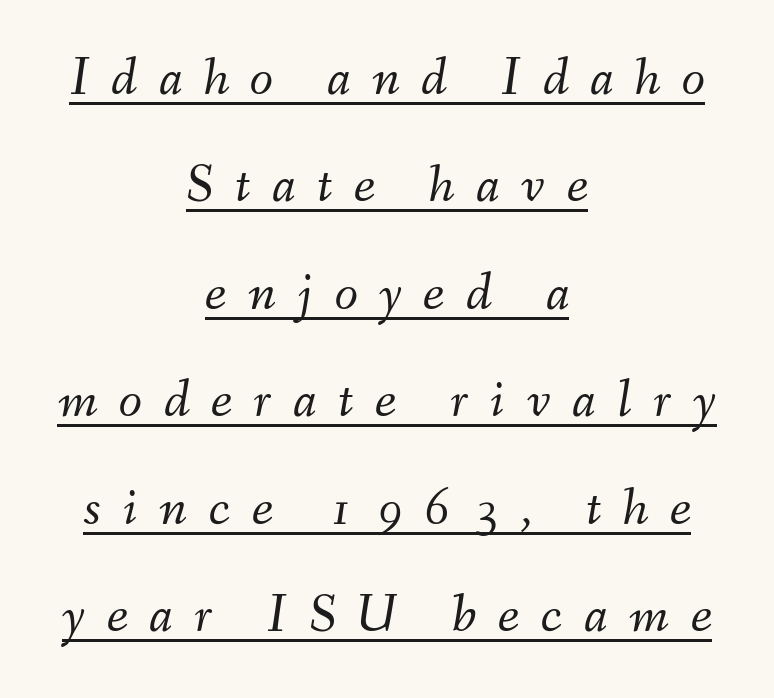
Q: Is the text bold? A: No.
Q: Is the text italic (slanted)? A: Yes, it leans right by about 9 degrees.
Q: Is the text underlined? A: Yes.
Q: How is the paragraph aligned? A: Centered.
Q: Is the spacing between letters normal or unusually wide? A: Unusually wide.
Q: Is the spacing between lines tight, normal or loose? A: Loose.
Q: Width (condensed, normal, or wide)? A: Normal.
Q: Stroke contrast? A: Medium.
Q: x-height? A: Small.
Q: Monospaced? A: No.
